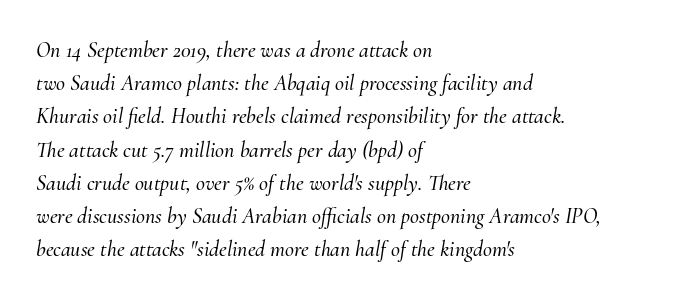
Q: Is the text italic (slanted)? A: Yes, it leans right by about 10 degrees.
Q: Is the text underlined? A: No.
Q: How is the paragraph aligned? A: Left-aligned.
Q: Is the spacing between letters normal or unusually wide? A: Normal.
Q: Is the spacing between lines tight, normal or loose? A: Normal.
